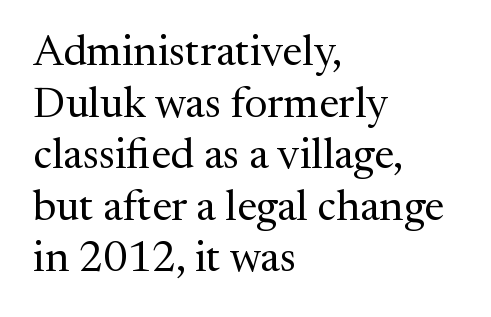
Tracking here is standard; glyphs follow each other at the usual distance. To sum up the face: it has serifs. It's the straight-up-and-down kind of type. This rendering uses left alignment, leaving the right contour irregular.
